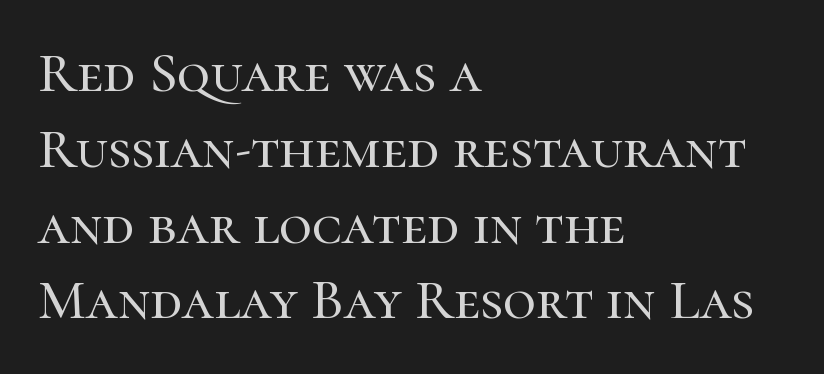
Q: Is the text italic (slanted)? A: No, it is upright.
Q: Is the typeface a serif or a sans-serif typeface? A: Serif.
Q: Is the text underlined? A: No.
Q: How is the paragraph aligned? A: Left-aligned.
Q: Is the spacing between letters normal or unusually wide? A: Normal.
Q: Is the spacing between lines tight, normal or loose? A: Normal.
Q: Width (condensed, normal, or wide)? A: Normal.
Q: Stroke contrast? A: High.
Q: x-height? A: Medium.
Q: Monospaced? A: No.
